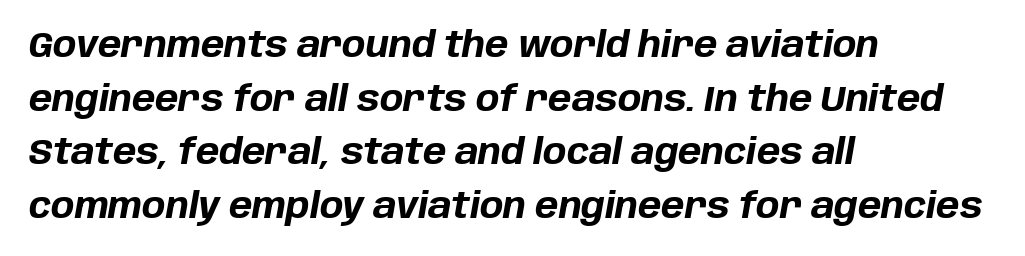
Q: Is the text bold? A: Yes.
Q: Is the text italic (slanted)? A: Yes, it leans right by about 10 degrees.
Q: Is the text underlined? A: No.
Q: How is the paragraph aligned? A: Left-aligned.
Q: Is the spacing between letters normal or unusually wide? A: Normal.
Q: Is the spacing between lines tight, normal or loose? A: Normal.
Q: Width (condensed, normal, or wide)? A: Normal.
Q: Stroke contrast? A: Low.
Q: x-height? A: Large.
Q: Monospaced? A: No.
